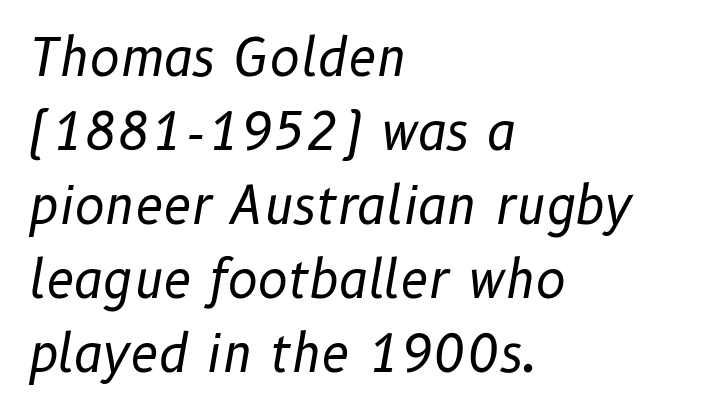
Q: Is the text bold? A: No.
Q: Is the text italic (slanted)? A: Yes, it leans right by about 10 degrees.
Q: Is the text underlined? A: No.
Q: How is the paragraph aligned? A: Left-aligned.
Q: Is the spacing between letters normal or unusually wide? A: Normal.
Q: Is the spacing between lines tight, normal or loose? A: Normal.
Q: Width (condensed, normal, or wide)? A: Normal.
Q: Stroke contrast? A: Low.
Q: x-height? A: Medium.
Q: Monospaced? A: No.
